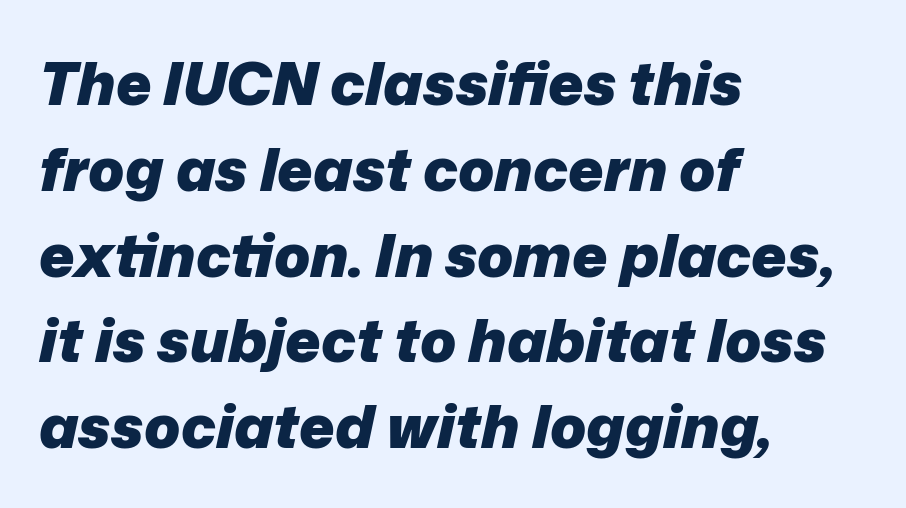
Chunky letters — that's bold for sure. Descender tails drop into unmarked territory. What's the leading like? Ordinary, nothing unusual. The paragraph shown leans on its left margin.
